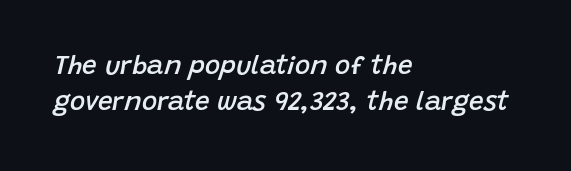
Vertical spacing — default. Notice how the passage keeps a crisp vertical edge on the left only. Italic? Definitely — the glyphs are oblique. Set as a demibold, roughly 600 on the weight scale. Default kerning and tracking; the words read as compact shapes.
